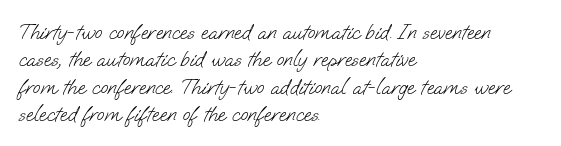
Does extra space separate the letters? No, they use regular spacing. Is the stroke heavy? The answer is a plain regular-or-lighter. Descenders are the only things crossing below the line. The paragraph shown leans on its left margin.
